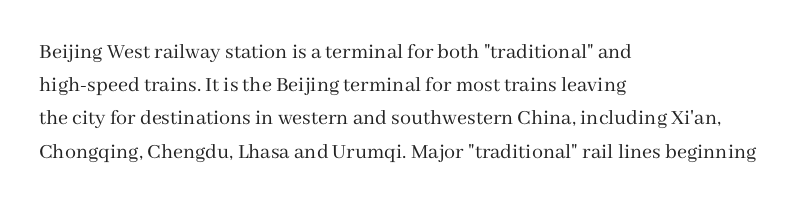
Q: Is the text bold? A: No.
Q: Is the text italic (slanted)? A: No, it is upright.
Q: Is the text underlined? A: No.
Q: How is the paragraph aligned? A: Left-aligned.
Q: Is the spacing between letters normal or unusually wide? A: Normal.
Q: Is the spacing between lines tight, normal or loose? A: Normal.
